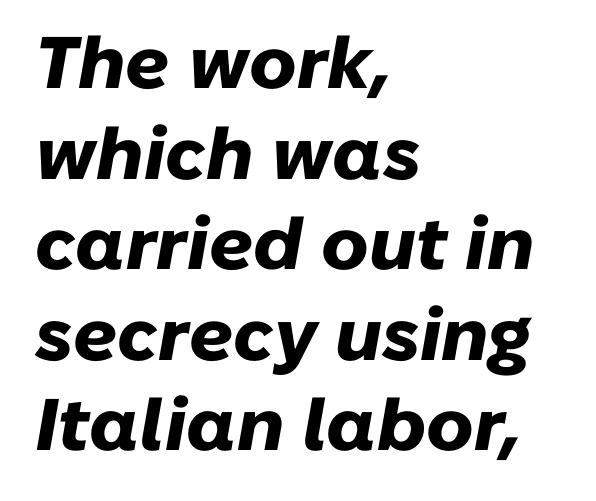
Q: Is the text bold? A: Yes.
Q: Is the text italic (slanted)? A: Yes, it leans right by about 10 degrees.
Q: Is the text underlined? A: No.
Q: How is the paragraph aligned? A: Left-aligned.
Q: Is the spacing between letters normal or unusually wide? A: Normal.
Q: Width (condensed, normal, or wide)? A: Normal.
Q: Stroke contrast? A: Low.
Q: x-height? A: Medium.
Q: Monospaced? A: No.
